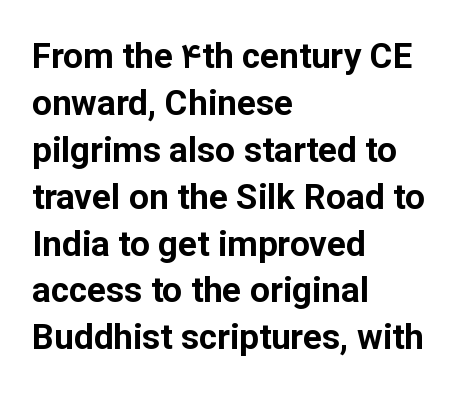
The image shows 35 px bold sans-serif type, upright; set left-aligned, normal line spacing (1.34x), normal letter spacing, not underlined; low stroke contrast and a medium x-height.
